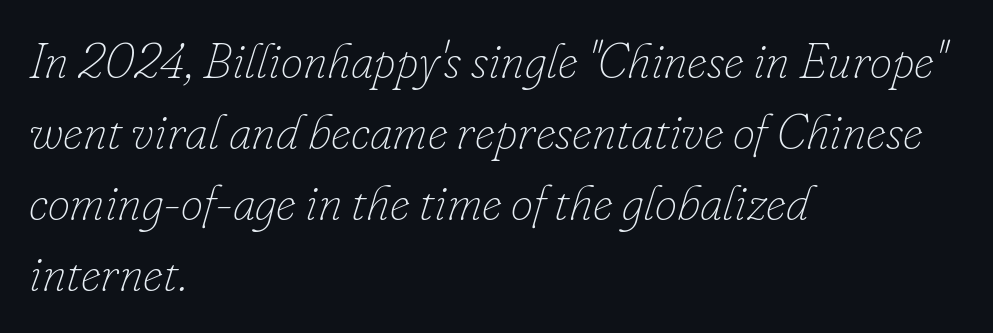
Reading down the column, the eye jumps a familiar distance to each next line. The letters advance in unequal steps, a hallmark of proportional type. Style check: oblique. Does extra space separate the letters? No, they use regular spacing.
